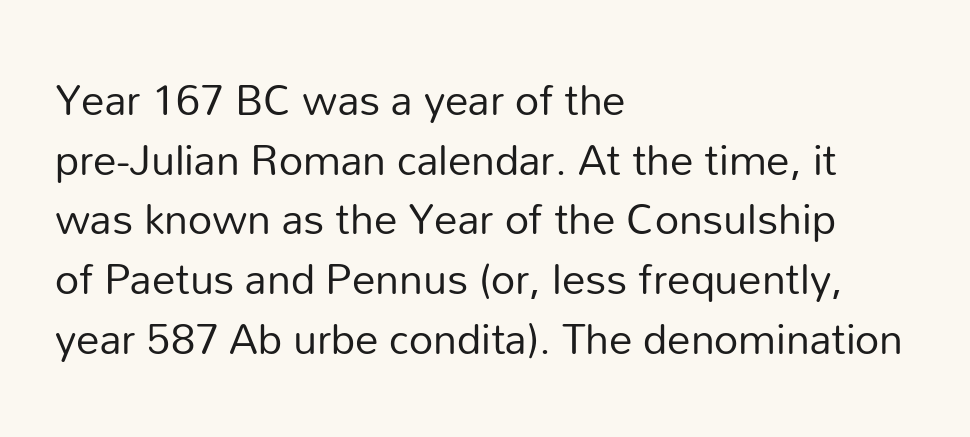
Q: Is the text bold? A: No.
Q: Is the text italic (slanted)? A: No, it is upright.
Q: Is the typeface a serif or a sans-serif typeface? A: Sans-serif.
Q: Is the text underlined? A: No.
Q: How is the paragraph aligned? A: Left-aligned.
Q: Is the spacing between letters normal or unusually wide? A: Normal.
Q: Is the spacing between lines tight, normal or loose? A: Normal.
Q: Width (condensed, normal, or wide)? A: Normal.
Q: Stroke contrast? A: Low.
Q: x-height? A: Medium.
Q: Monospaced? A: No.
